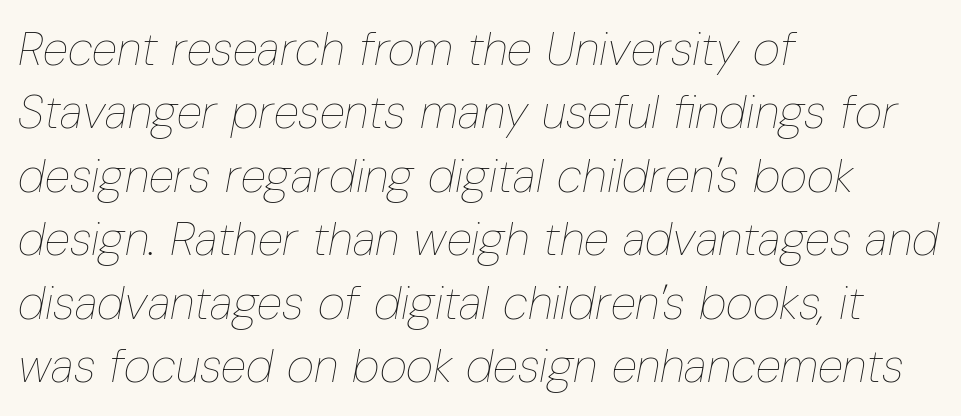
{"italic": "yes", "lean": "right", "slant_degrees": 10, "bold": "no", "weight": "thin", "width": "condensed", "stroke_contrast": "low", "x_height": "medium", "monospaced": "no", "underline": "no", "align": "left", "line_spacing": "normal", "line_spacing_ratio": 1.35, "letter_spacing": "normal", "letter_spacing_em": 0.0, "glyph_px": 47}
